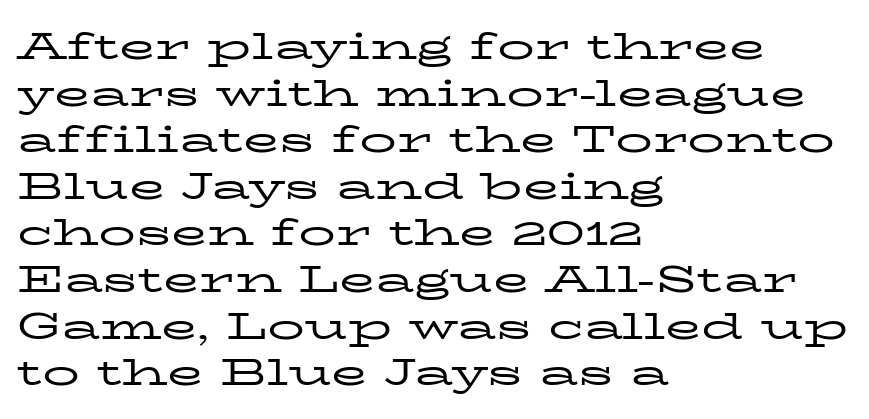
Q: Is the text bold? A: No.
Q: Is the text italic (slanted)? A: No, it is upright.
Q: Is the typeface a serif or a sans-serif typeface? A: Serif.
Q: Is the text underlined? A: No.
Q: How is the paragraph aligned? A: Left-aligned.
Q: Is the spacing between letters normal or unusually wide? A: Normal.
Q: Is the spacing between lines tight, normal or loose? A: Normal.
Q: Width (condensed, normal, or wide)? A: Wide.
Q: Stroke contrast? A: Low.
Q: x-height? A: Medium.
Q: Monospaced? A: No.
